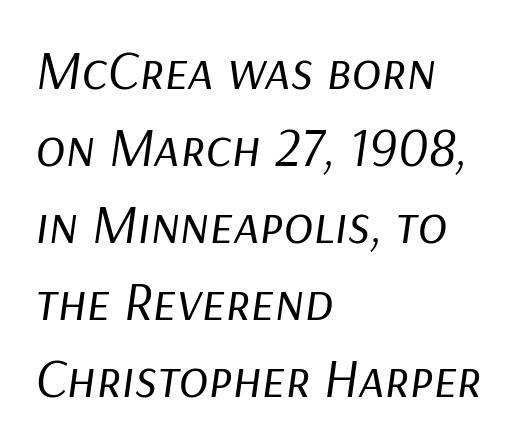
Q: Is the text bold? A: No.
Q: Is the text italic (slanted)? A: Yes, it leans right by about 9 degrees.
Q: Is the text underlined? A: No.
Q: How is the paragraph aligned? A: Left-aligned.
Q: Is the spacing between letters normal or unusually wide? A: Normal.
Q: Is the spacing between lines tight, normal or loose? A: Normal.
Q: Width (condensed, normal, or wide)? A: Normal.
Q: Stroke contrast? A: Low.
Q: x-height? A: Medium.
Q: Monospaced? A: No.
